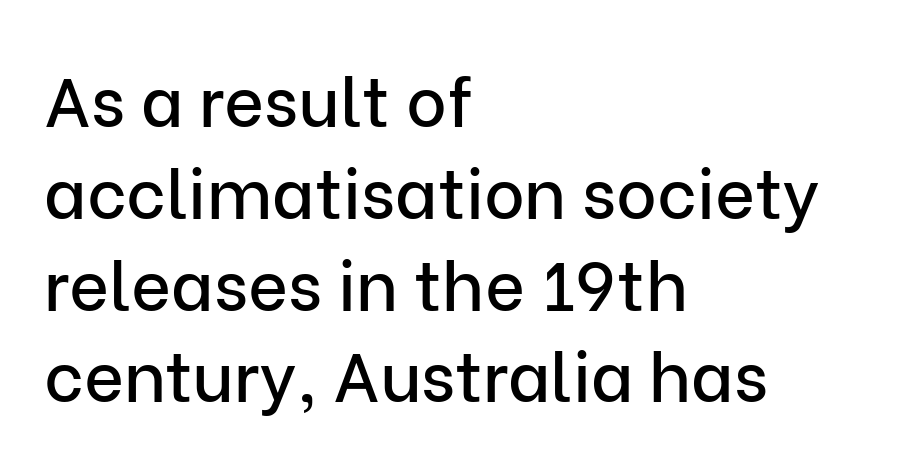
{"serif": "no", "italic": "no", "width": "normal", "stroke_contrast": "low", "x_height": "medium", "monospaced": "no", "underline": "no", "align": "left", "line_spacing": "normal", "line_spacing_ratio": 1.33, "letter_spacing": "normal", "letter_spacing_em": 0.0, "glyph_px": 69}
